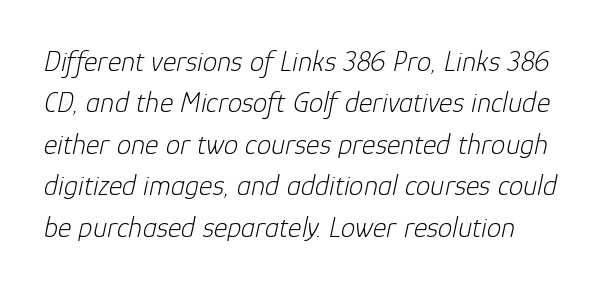
{"italic": "yes", "lean": "right", "slant_degrees": 12, "bold": "no", "weight": "light", "width": "normal", "stroke_contrast": "low", "x_height": "medium", "monospaced": "no", "underline": "no", "line_spacing": "normal", "line_spacing_ratio": 1.43, "letter_spacing": "normal", "letter_spacing_em": 0.0, "glyph_px": 29}
